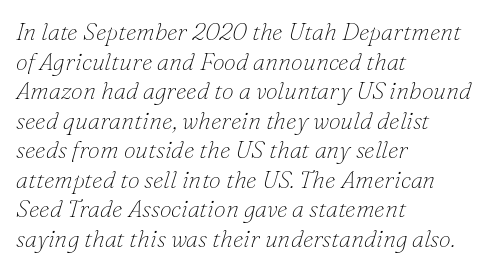
{"italic": "yes", "lean": "right", "slant_degrees": 16, "bold": "no", "underline": "no", "align": "left", "line_spacing_ratio": 1.23, "letter_spacing": "normal", "letter_spacing_em": 0.0, "glyph_px": 24}
